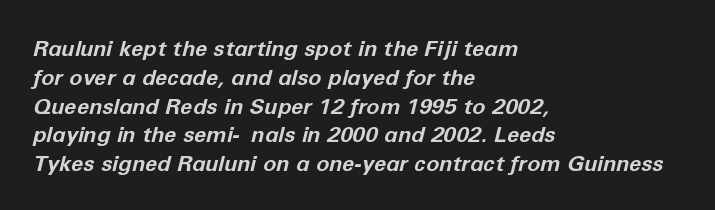
The image shows 22 px bold type, italic (leaning right); set left-aligned, normal line spacing (1.31x), normal letter spacing, not underlined.
